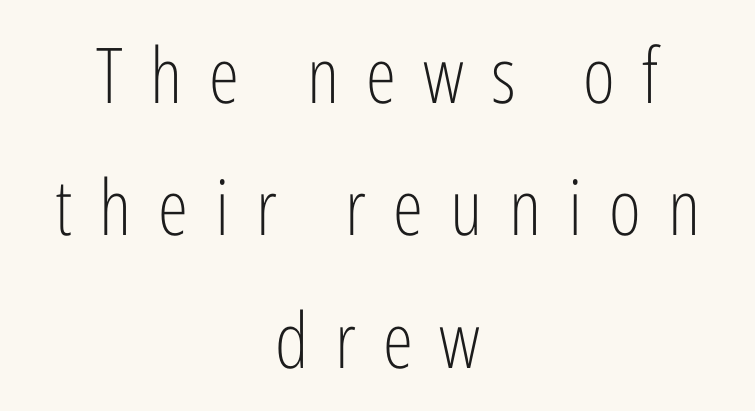
{"serif": "no", "italic": "no", "bold": "no", "weight": "light", "width": "condensed", "stroke_contrast": "low", "x_height": "medium", "monospaced": "no", "underline": "no", "align": "center", "line_spacing_ratio": 1.72, "letter_spacing": "wide", "letter_spacing_em": 0.35, "glyph_px": 77}
